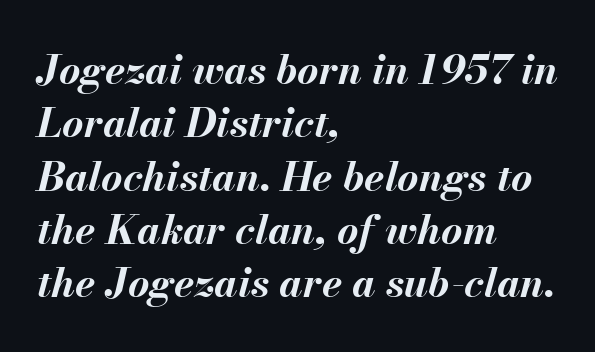
{"italic": "yes", "lean": "right", "slant_degrees": 13, "bold": "yes", "weight": "bold", "width": "normal", "stroke_contrast": "medium", "x_height": "small", "monospaced": "no", "underline": "no", "align": "left", "line_spacing": "normal", "line_spacing_ratio": 1.3, "letter_spacing": "normal", "letter_spacing_em": 0.0, "glyph_px": 41}
